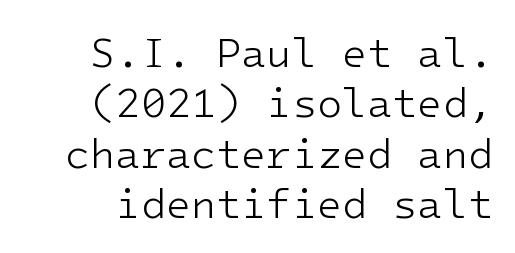
Beneath every word, the page is bare. This sample uses a sans-serif face. The letters stand upright; this is a roman face. No extra tracking has been applied to these lines. Weight: in the light-to-regular range.
